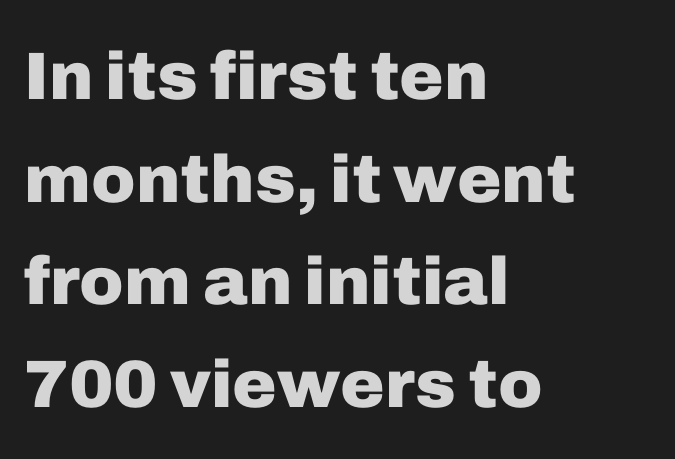
The image shows 67 px heavy sans-serif type, upright; set left-aligned, normal line spacing (1.53x), normal letter spacing, not underlined; low stroke contrast and a medium x-height.
